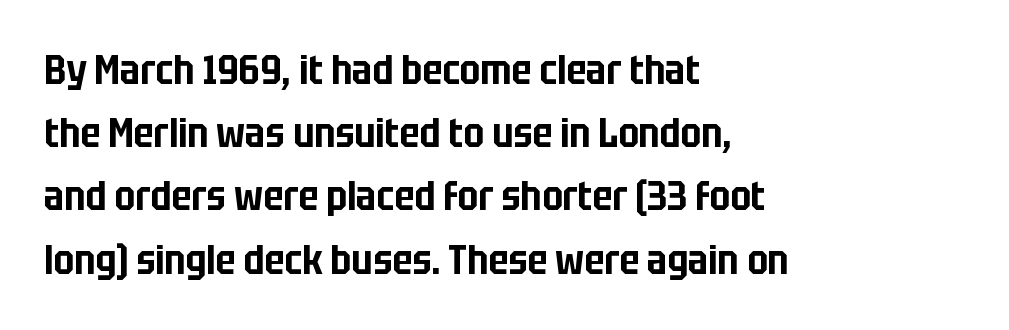
{"serif": "no", "italic": "no", "width": "condensed", "stroke_contrast": "low", "x_height": "large", "monospaced": "no", "underline": "no", "align": "left", "line_spacing": "normal", "line_spacing_ratio": 1.58, "letter_spacing": "normal", "letter_spacing_em": 0.0, "glyph_px": 40}
